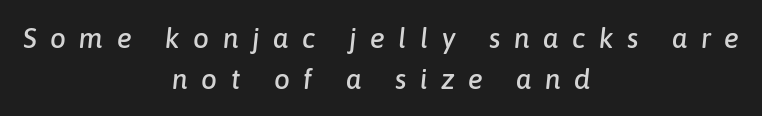
{"italic": "yes", "lean": "right", "slant_degrees": 6, "width": "normal", "stroke_contrast": "low", "x_height": "medium", "monospaced": "no", "underline": "no", "align": "center", "line_spacing": "normal", "line_spacing_ratio": 1.45, "letter_spacing": "wide", "letter_spacing_em": 0.48, "glyph_px": 28}
